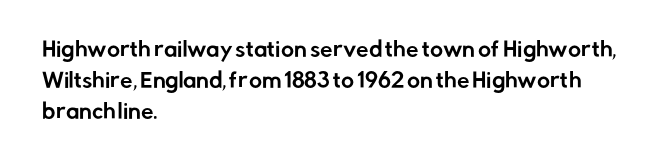
{"italic": "no", "underline": "no", "align": "left", "line_spacing": "normal", "line_spacing_ratio": 1.55, "letter_spacing": "normal", "letter_spacing_em": 0.0, "glyph_px": 20}
